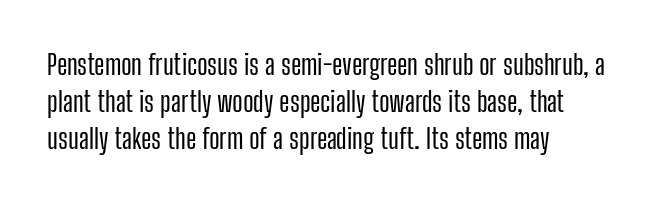
Horizontal alignment here is leftward, the default for most running prose. Every stem runs plumb, perpendicular to the baseline. Vertically, the passage feels balanced, rows spaced as you'd expect. Here the designer chose a conventional face with non-uniform glyph widths. Any mark beneath the type? The region is blank. Characters follow at the spacing the type designer built in.
